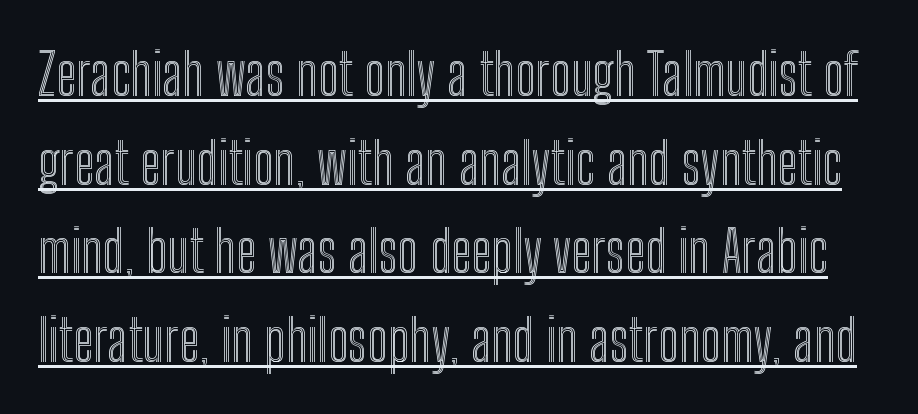
{"italic": "no", "width": "condensed", "x_height": "medium", "monospaced": "no", "underline": "yes", "line_spacing": "normal", "line_spacing_ratio": 1.53, "letter_spacing": "normal", "letter_spacing_em": 0.0, "glyph_px": 58}
